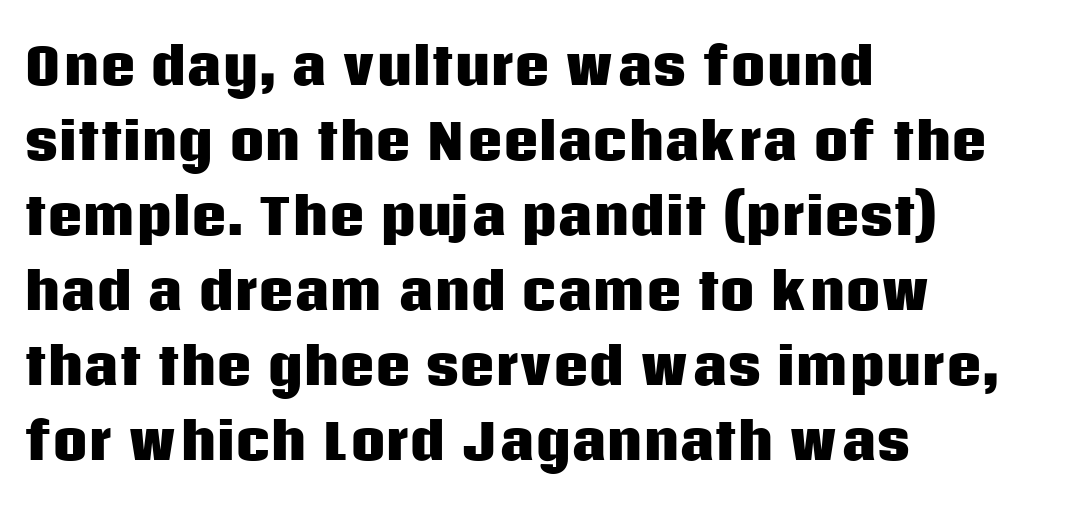
Q: Is the text bold? A: Yes.
Q: Is the text italic (slanted)? A: No, it is upright.
Q: Is the typeface a serif or a sans-serif typeface? A: Sans-serif.
Q: Is the text underlined? A: No.
Q: How is the paragraph aligned? A: Left-aligned.
Q: Is the spacing between letters normal or unusually wide? A: Normal.
Q: Is the spacing between lines tight, normal or loose? A: Normal.
Q: Width (condensed, normal, or wide)? A: Normal.
Q: Stroke contrast? A: Low.
Q: x-height? A: Large.
Q: Monospaced? A: No.
